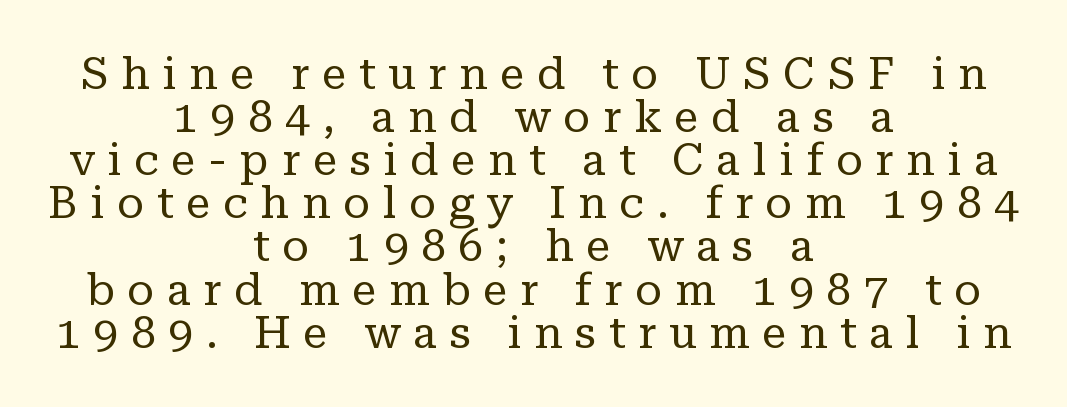
Q: Is the text bold? A: No.
Q: Is the text italic (slanted)? A: No, it is upright.
Q: Is the typeface a serif or a sans-serif typeface? A: Serif.
Q: Is the text underlined? A: No.
Q: How is the paragraph aligned? A: Centered.
Q: Is the spacing between letters normal or unusually wide? A: Unusually wide.
Q: Is the spacing between lines tight, normal or loose? A: Tight.
Q: Width (condensed, normal, or wide)? A: Normal.
Q: Stroke contrast? A: Low.
Q: x-height? A: Medium.
Q: Monospaced? A: No.
